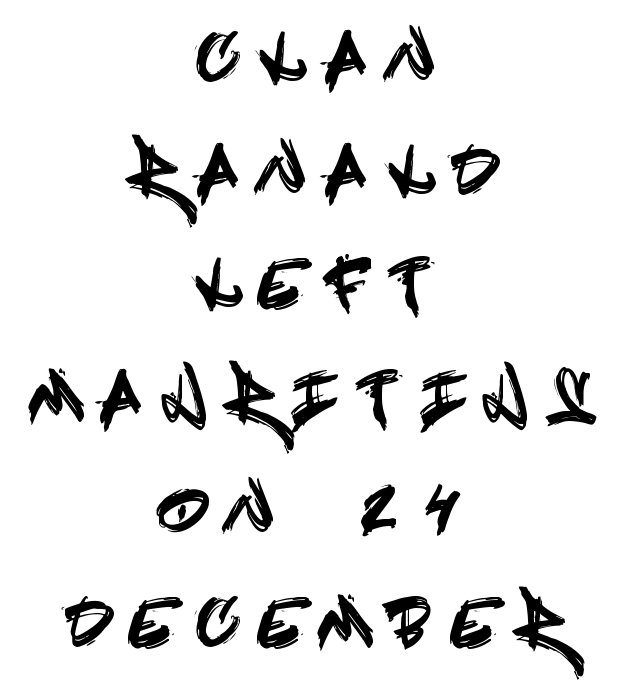
Q: Is the text italic (slanted)? A: Yes.
Q: Is the typeface a serif or a sans-serif typeface? A: Sans-serif.
Q: Is the text underlined? A: No.
Q: How is the paragraph aligned? A: Centered.
Q: Is the spacing between letters normal or unusually wide? A: Unusually wide.
Q: Width (condensed, normal, or wide)? A: Condensed.
Q: x-height? A: Large.
